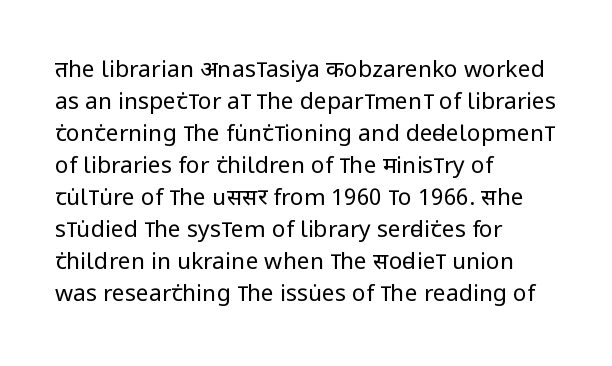
{"italic": "no", "bold": "no", "underline": "no", "align": "left", "line_spacing": "normal", "line_spacing_ratio": 1.39, "letter_spacing": "normal", "letter_spacing_em": 0.0, "glyph_px": 23}
